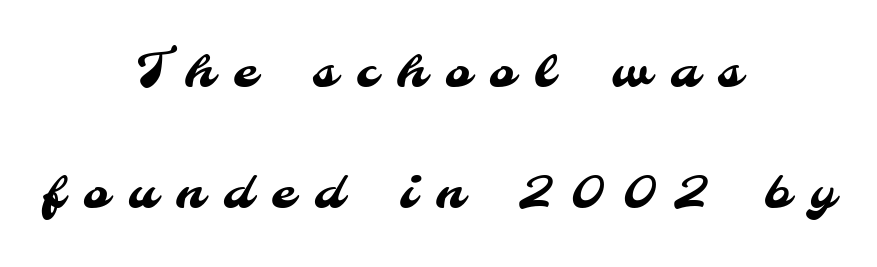
{"serif": "no", "width": "normal", "stroke_contrast": "medium", "x_height": "small", "monospaced": "no", "underline": "no", "align": "center", "line_spacing": "loose", "line_spacing_ratio": 2.46, "letter_spacing": "wide", "letter_spacing_em": 0.4, "glyph_px": 49}
